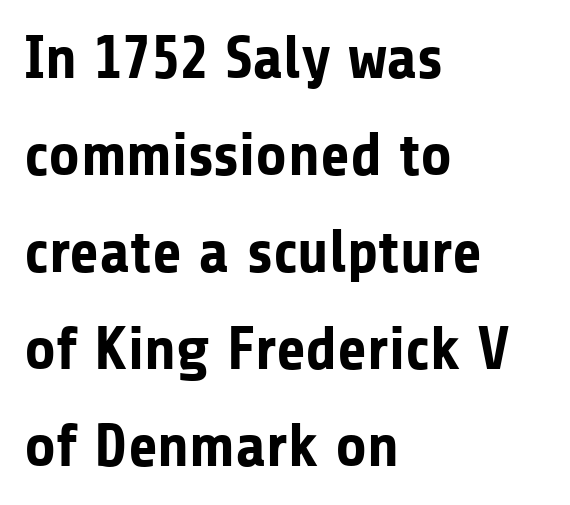
{"serif": "no", "italic": "no", "bold": "yes", "weight": "bold", "width": "normal", "stroke_contrast": "low", "x_height": "medium", "monospaced": "no", "underline": "no", "align": "left", "line_spacing": "normal", "line_spacing_ratio": 1.59, "letter_spacing": "normal", "letter_spacing_em": 0.0, "glyph_px": 61}
